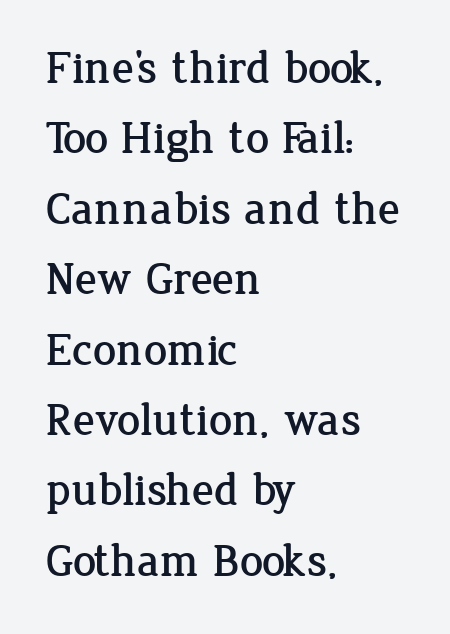
Caption: multi-line text, flush left, ragged right. Ascenders rise straight up at ninety degrees. This sample uses a serif face. What stands out about the letter spacing? Nothing — it is the standard amount. Honestly, the row spacing looks completely unremarkable.
